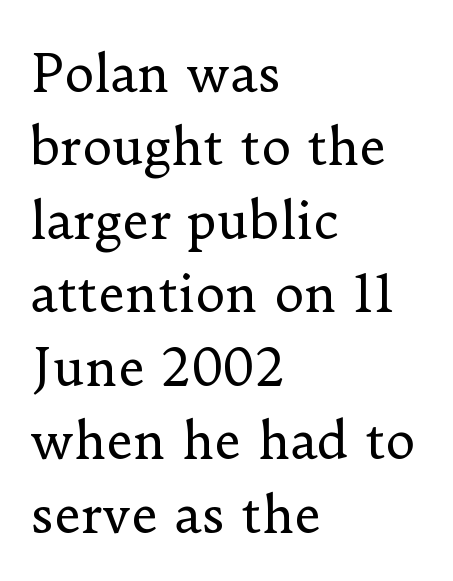
{"serif": "yes", "italic": "no", "bold": "no", "weight": "regular", "width": "normal", "stroke_contrast": "low", "x_height": "small", "monospaced": "no", "underline": "no", "align": "left", "line_spacing": "normal", "line_spacing_ratio": 1.44, "letter_spacing": "normal", "letter_spacing_em": 0.0, "glyph_px": 51}
